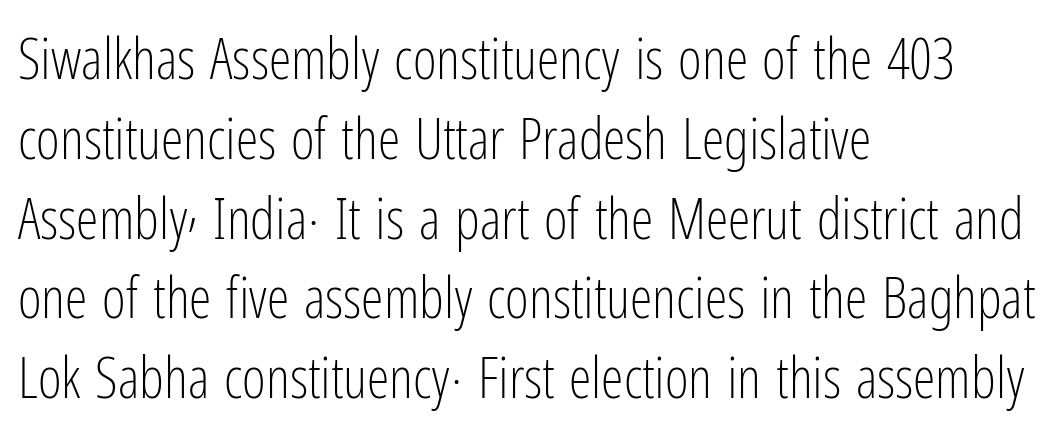
{"serif": "no", "italic": "no", "bold": "no", "weight": "light", "width": "condensed", "stroke_contrast": "low", "x_height": "medium", "monospaced": "no", "underline": "no", "align": "left", "line_spacing": "normal", "line_spacing_ratio": 1.4, "letter_spacing": "normal", "letter_spacing_em": 0.0, "glyph_px": 57}
